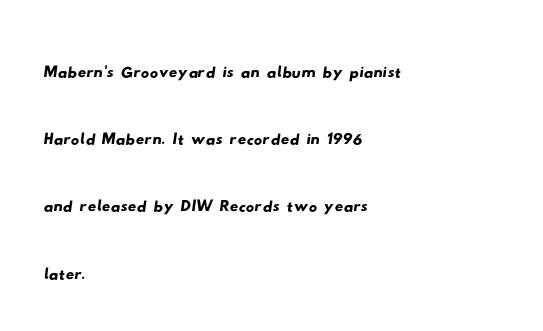
{"serif": "no", "width": "wide", "stroke_contrast": "low", "x_height": "small", "monospaced": "no", "underline": "no", "align": "left", "line_spacing": "normal", "line_spacing_ratio": 1.6, "letter_spacing": "normal", "letter_spacing_em": 0.0, "glyph_px": 42}
